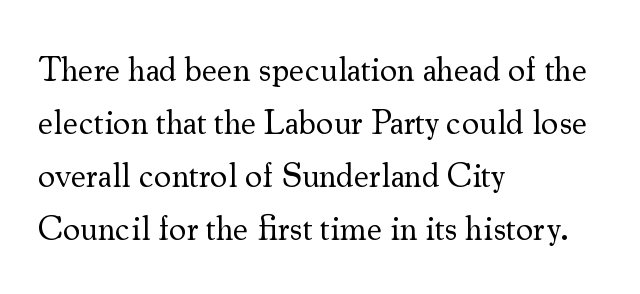
{"serif": "yes", "italic": "no", "bold": "no", "weight": "regular", "width": "normal", "stroke_contrast": "medium", "x_height": "small", "monospaced": "no", "underline": "no", "align": "left", "line_spacing": "normal", "line_spacing_ratio": 1.56, "letter_spacing": "normal", "letter_spacing_em": 0.0, "glyph_px": 34}
